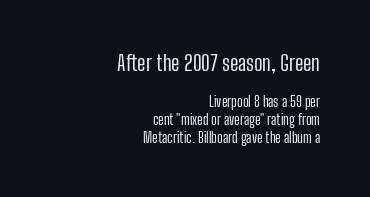
{"italic": "no", "bold": "no", "underline": "no", "align": "right", "line_spacing": "normal", "line_spacing_ratio": 1.27, "letter_spacing": "normal", "letter_spacing_em": 0.0, "larger_block": "first", "size_ratio": 1.5, "glyph_px": 21}
